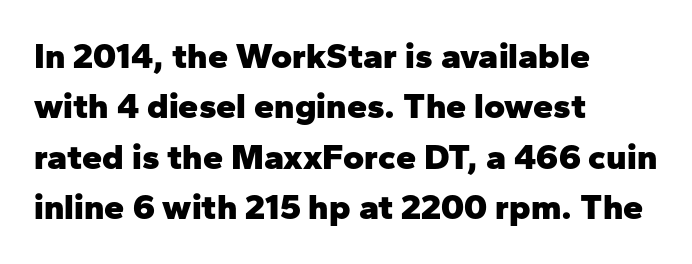
Q: Is the text bold? A: Yes.
Q: Is the text italic (slanted)? A: No, it is upright.
Q: Is the typeface a serif or a sans-serif typeface? A: Sans-serif.
Q: Is the text underlined? A: No.
Q: How is the paragraph aligned? A: Left-aligned.
Q: Is the spacing between letters normal or unusually wide? A: Normal.
Q: Is the spacing between lines tight, normal or loose? A: Normal.
Q: Width (condensed, normal, or wide)? A: Normal.
Q: Stroke contrast? A: Low.
Q: x-height? A: Medium.
Q: Monospaced? A: No.
